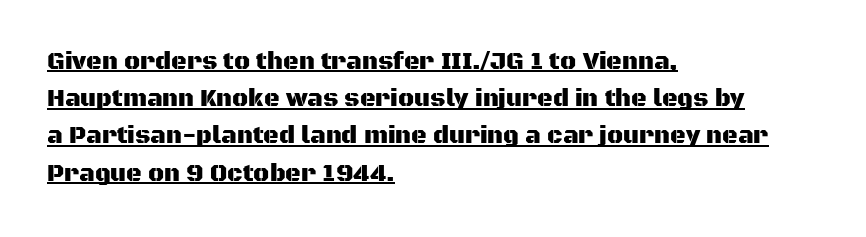
{"italic": "no", "underline": "yes", "align": "left", "line_spacing": "normal", "line_spacing_ratio": 1.55, "letter_spacing": "normal", "letter_spacing_em": 0.0, "glyph_px": 24}
